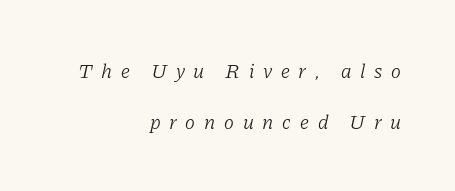
Q: Is the text bold? A: No.
Q: Is the text italic (slanted)? A: Yes, it leans right by about 11 degrees.
Q: Is the text underlined? A: No.
Q: How is the paragraph aligned? A: Right-aligned.
Q: Is the spacing between letters normal or unusually wide? A: Unusually wide.
Q: Is the spacing between lines tight, normal or loose? A: Loose.
